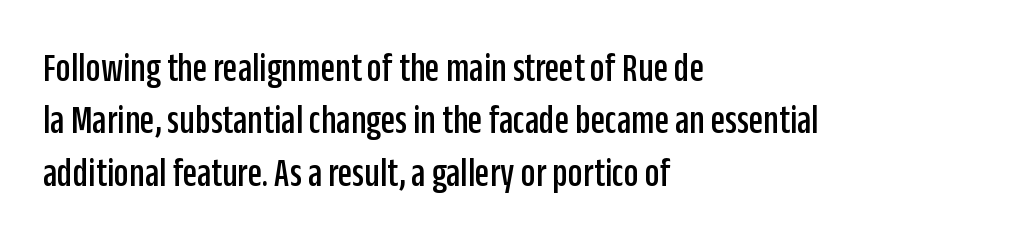
Q: Is the text italic (slanted)? A: No, it is upright.
Q: Is the typeface a serif or a sans-serif typeface? A: Sans-serif.
Q: Is the text underlined? A: No.
Q: How is the paragraph aligned? A: Left-aligned.
Q: Is the spacing between letters normal or unusually wide? A: Normal.
Q: Is the spacing between lines tight, normal or loose? A: Normal.
Q: Width (condensed, normal, or wide)? A: Condensed.
Q: Stroke contrast? A: Low.
Q: x-height? A: Large.
Q: Monospaced? A: No.
